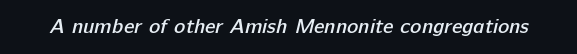
Here the glyphs are tracked normally, forming tight word shapes. Compared with an ordinary text face, these strokes are moderately heavier — a semibold. The space beneath each line is pristine and unruled.
